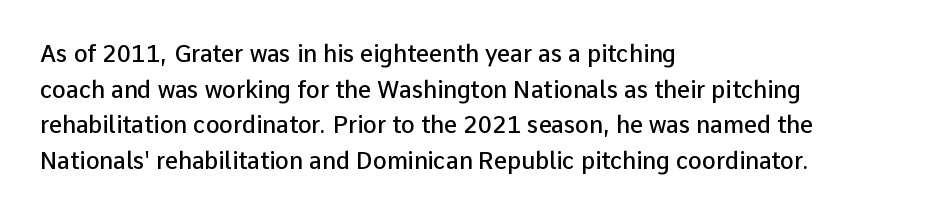
Notice how the passage keeps a crisp vertical edge on the left only. You could call the tracking neutral — neither tight nor loose. Compared with an ordinary text face, these strokes are moderately heavier — a semibold. No italicization has been applied; the sample stays upright.
